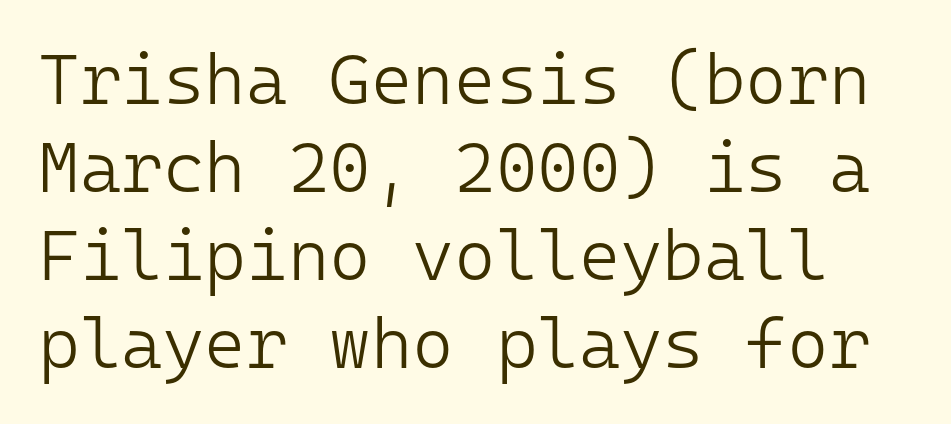
The image shows 71 px light sans-serif type, upright, monospaced; set line spacing 1.24x, normal letter spacing, not underlined; low stroke contrast and a medium x-height.
